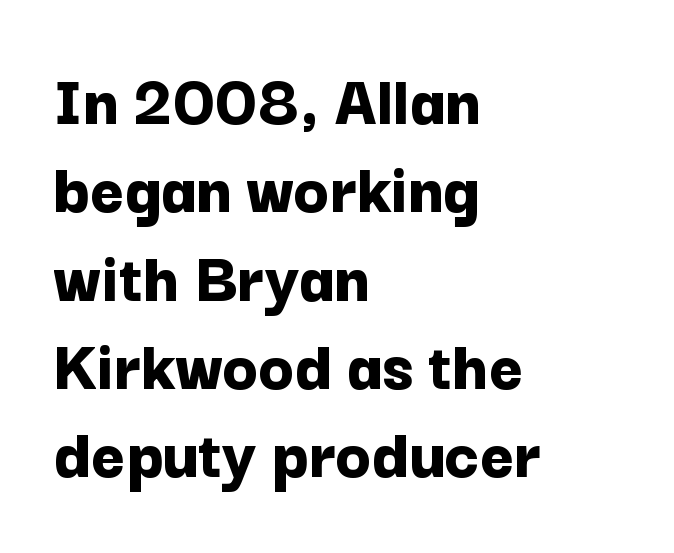
{"serif": "no", "italic": "no", "bold": "yes", "weight": "bold", "width": "normal", "stroke_contrast": "low", "x_height": "medium", "monospaced": "no", "underline": "no", "align": "left", "line_spacing_ratio": 1.21, "letter_spacing": "normal", "letter_spacing_em": 0.0, "glyph_px": 73}
